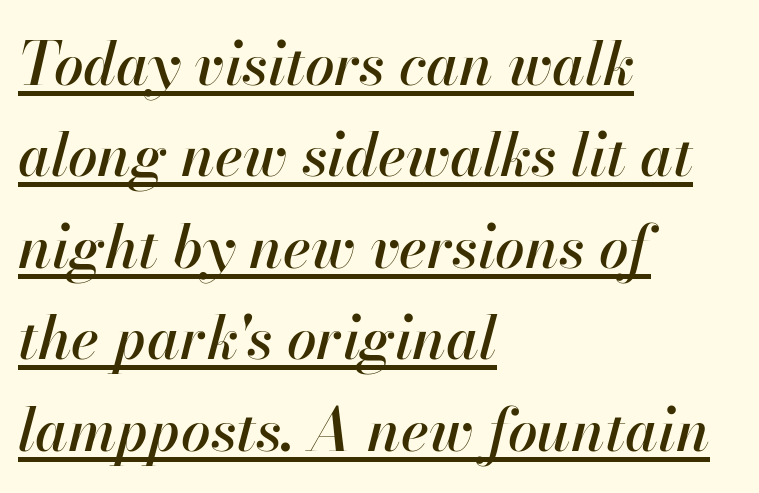
A typesetter would call this proportional, since set widths differ per character. The text carries the slant typical of an italic or oblique font. The rendered words wear a rule along their underside. How are the letters spaced? Ordinarily, with no added tracking. The rendering uses a moderate line-height, typical for paragraphs.
